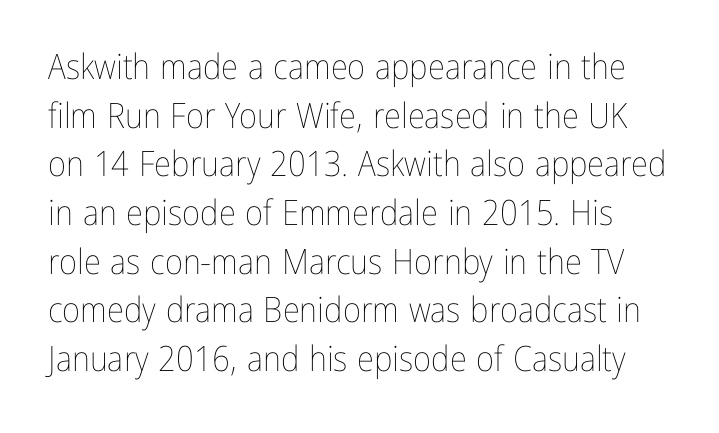
The image shows 35 px thin, condensed type, upright; set normal line spacing (1.39x), normal letter spacing, not underlined; low stroke contrast and a medium x-height.
